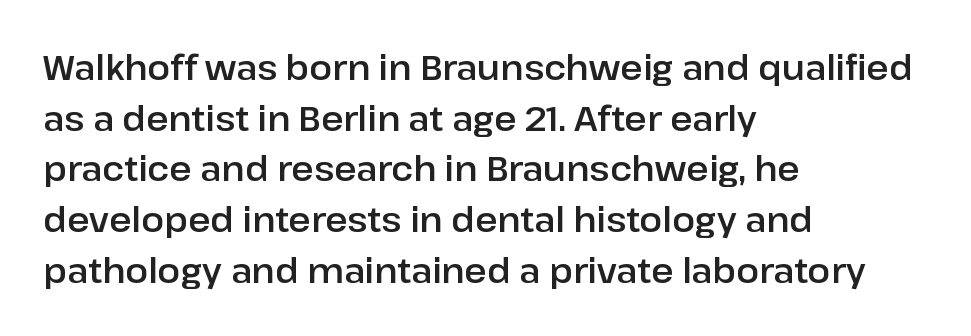
Q: Is the text italic (slanted)? A: No, it is upright.
Q: Is the typeface a serif or a sans-serif typeface? A: Sans-serif.
Q: Is the text underlined? A: No.
Q: How is the paragraph aligned? A: Left-aligned.
Q: Is the spacing between letters normal or unusually wide? A: Normal.
Q: Is the spacing between lines tight, normal or loose? A: Normal.
Q: Width (condensed, normal, or wide)? A: Normal.
Q: Stroke contrast? A: Low.
Q: x-height? A: Medium.
Q: Monospaced? A: No.
